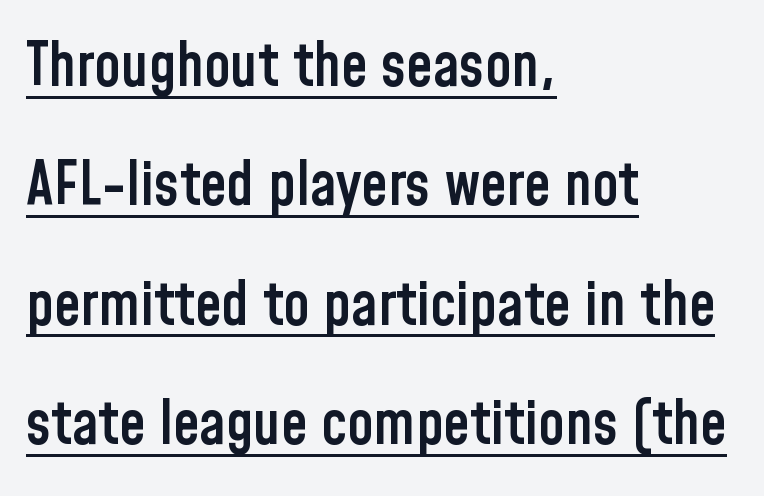
The image shows 60 px semibold, condensed sans-serif type, upright; set left-aligned, loose line spacing (1.99x), normal letter spacing, underlined; low stroke contrast and a medium x-height.
